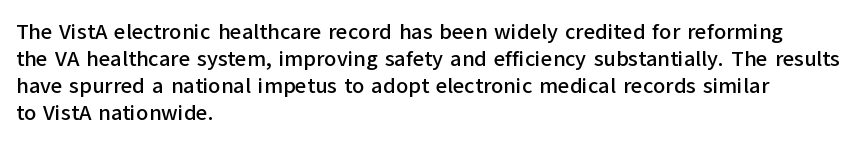
The image shows 22 px text type, upright; set left-aligned, line spacing 1.23x, normal letter spacing, not underlined.
